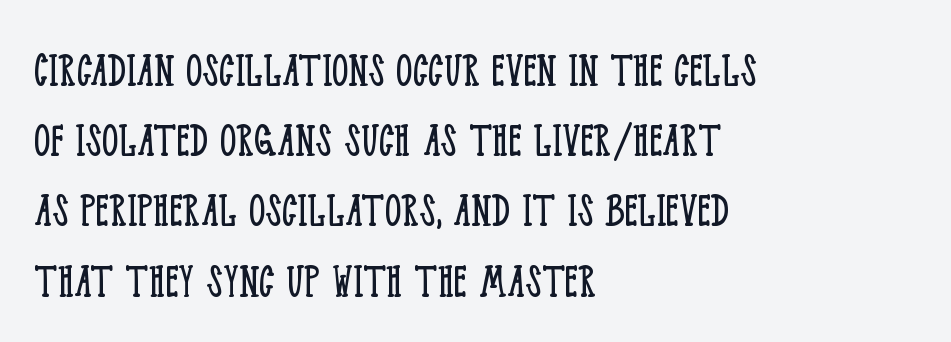
{"serif": "yes", "italic": "no", "bold": "no", "weight": "light", "width": "condensed", "stroke_contrast": "low", "x_height": "large", "monospaced": "no", "underline": "no", "align": "left", "line_spacing": "normal", "line_spacing_ratio": 1.35, "letter_spacing": "normal", "letter_spacing_em": 0.0, "glyph_px": 52}
